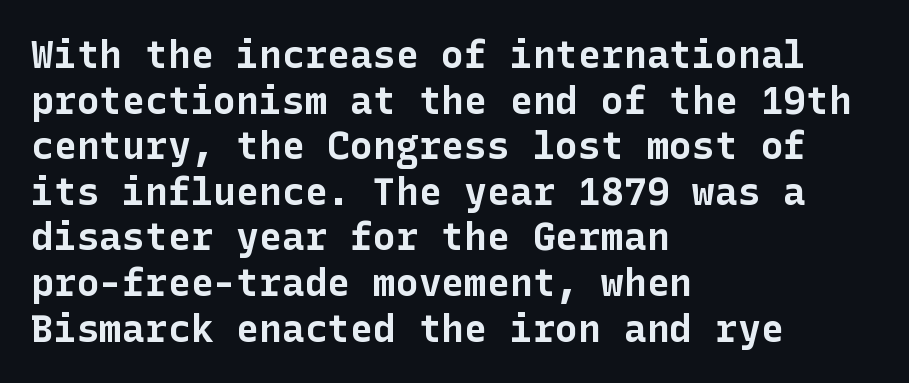
{"serif": "no", "italic": "no", "bold": "yes", "weight": "bold", "width": "normal", "stroke_contrast": "low", "x_height": "medium", "underline": "no", "align": "left", "line_spacing_ratio": 1.2, "letter_spacing": "normal", "letter_spacing_em": 0.0, "glyph_px": 38}
